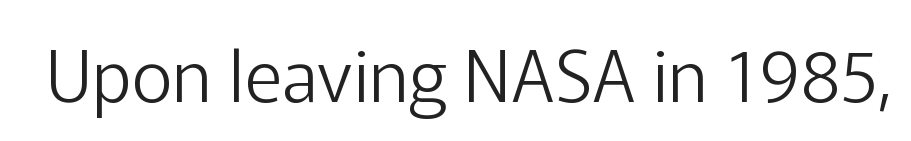
Bare-footed words on every line. Proportional: the letters do not fall into vertical columns. These lines keep a tight, regular rhythm from letter to letter. Compared with a typical body face, this is equally light or lighter still. The letters stand straight up with perfectly vertical stems.
